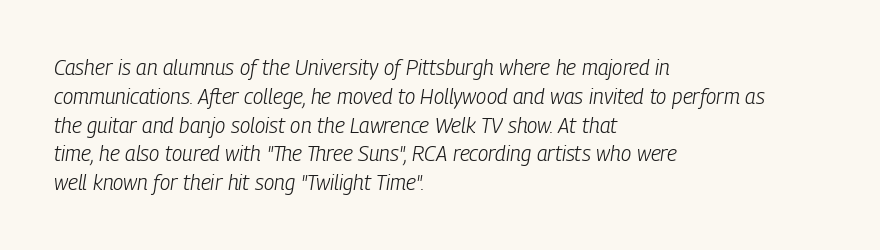
{"italic": "yes", "lean": "right", "slant_degrees": 9, "bold": "no", "underline": "no", "align": "left", "line_spacing": "normal", "line_spacing_ratio": 1.37, "letter_spacing": "normal", "letter_spacing_em": 0.0, "glyph_px": 21}
